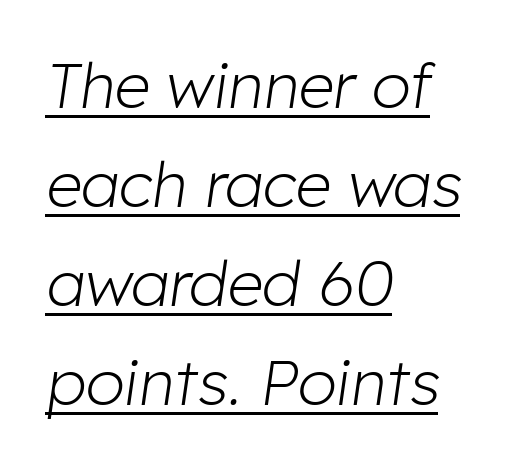
The image shows 63 px light type, italic (leaning right); set left-aligned, normal line spacing (1.57x), normal letter spacing, underlined; low stroke contrast and a medium x-height.
